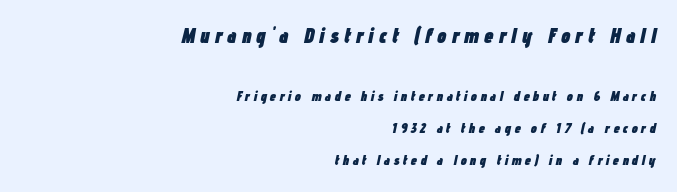
{"italic": "yes", "lean": "right", "slant_degrees": 12, "bold": "yes", "underline": "no", "align": "right", "line_spacing": "loose", "line_spacing_ratio": 2.3, "letter_spacing": "wide", "letter_spacing_em": 0.23, "larger_block": "first", "size_ratio": 1.5, "glyph_px": 21}
